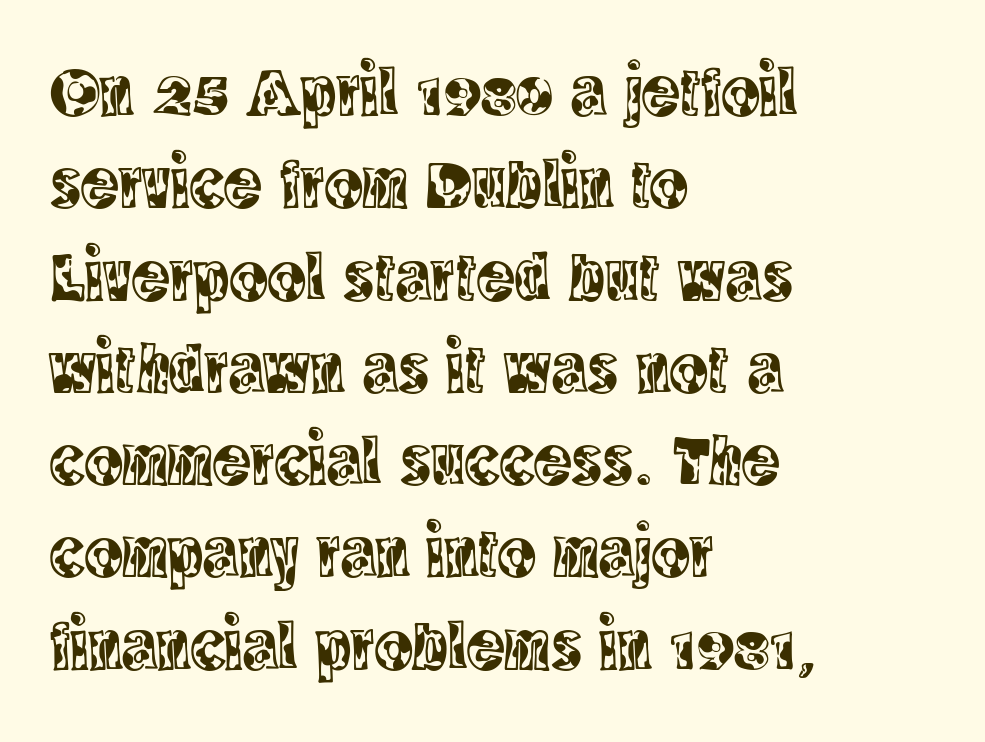
Varying glyph widths throughout — classic text-font behaviour. Has an underline been added? It has not. Glyph-to-glyph distance matches everyday printed text. The designer left line spacing at the default.
